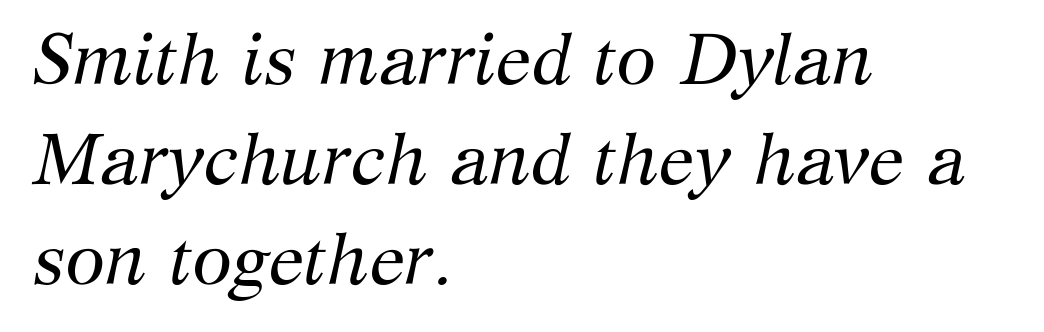
Q: Is the text bold? A: No.
Q: Is the text italic (slanted)? A: Yes, it leans right by about 12 degrees.
Q: Is the typeface a serif or a sans-serif typeface? A: Serif.
Q: Is the text underlined? A: No.
Q: How is the paragraph aligned? A: Left-aligned.
Q: Is the spacing between letters normal or unusually wide? A: Normal.
Q: Is the spacing between lines tight, normal or loose? A: Normal.
Q: Width (condensed, normal, or wide)? A: Normal.
Q: Stroke contrast? A: Medium.
Q: x-height? A: Medium.
Q: Monospaced? A: No.
